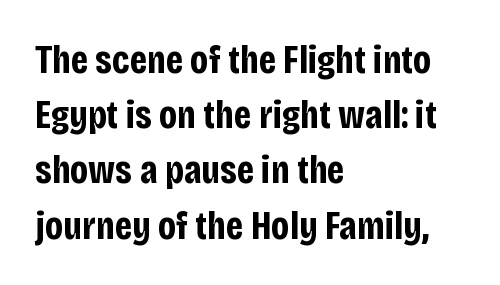
Q: Is the text bold? A: Yes.
Q: Is the text italic (slanted)? A: No, it is upright.
Q: Is the typeface a serif or a sans-serif typeface? A: Sans-serif.
Q: Is the text underlined? A: No.
Q: How is the paragraph aligned? A: Left-aligned.
Q: Is the spacing between letters normal or unusually wide? A: Normal.
Q: Is the spacing between lines tight, normal or loose? A: Normal.
Q: Width (condensed, normal, or wide)? A: Condensed.
Q: Stroke contrast? A: Low.
Q: x-height? A: Large.
Q: Monospaced? A: No.
